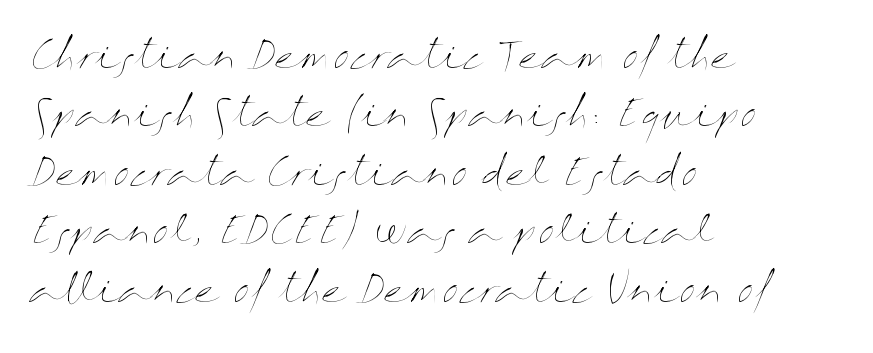
Q: Is the text bold? A: No.
Q: Is the text italic (slanted)? A: Yes.
Q: Is the text underlined? A: No.
Q: How is the paragraph aligned? A: Left-aligned.
Q: Is the spacing between letters normal or unusually wide? A: Normal.
Q: Is the spacing between lines tight, normal or loose? A: Normal.
Q: Width (condensed, normal, or wide)? A: Wide.
Q: Stroke contrast? A: Medium.
Q: x-height? A: Medium.
Q: Monospaced? A: No.
